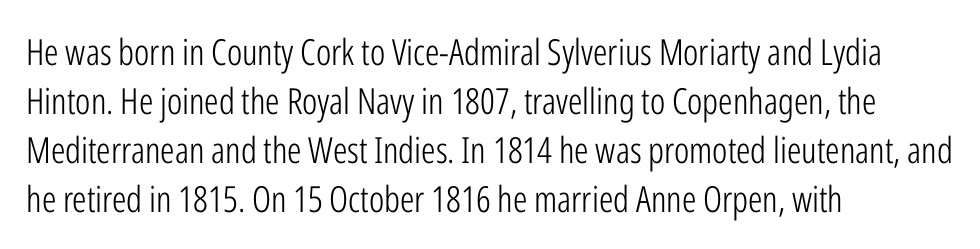
{"serif": "no", "italic": "no", "bold": "no", "weight": "light", "width": "condensed", "stroke_contrast": "low", "x_height": "medium", "monospaced": "no", "underline": "no", "align": "left", "line_spacing": "normal", "line_spacing_ratio": 1.36, "letter_spacing": "normal", "letter_spacing_em": 0.0, "glyph_px": 36}
